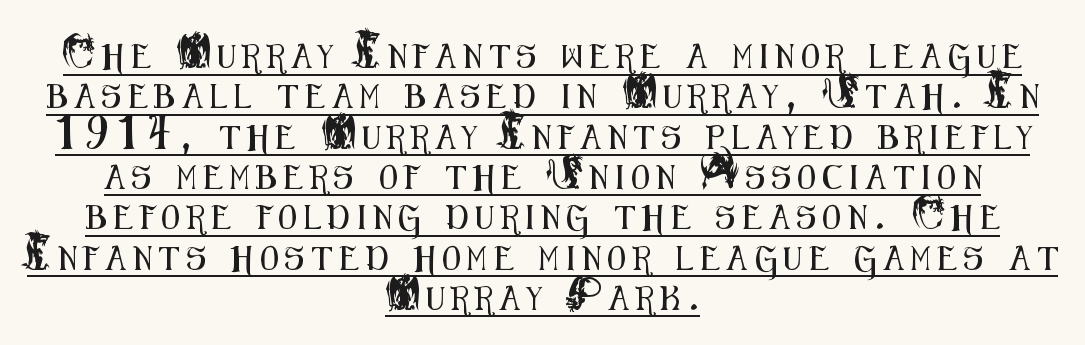
If you folded the block vertically in half, each line would mirror itself in length. The typesetter has applied underlining to the passage shown. Vertically, the passage feels balanced, rows spaced as you'd expect. Look at the tracking — it's clearly loosened, letters drifting apart. Tall strokes in this sample are plumb rather than angled.
